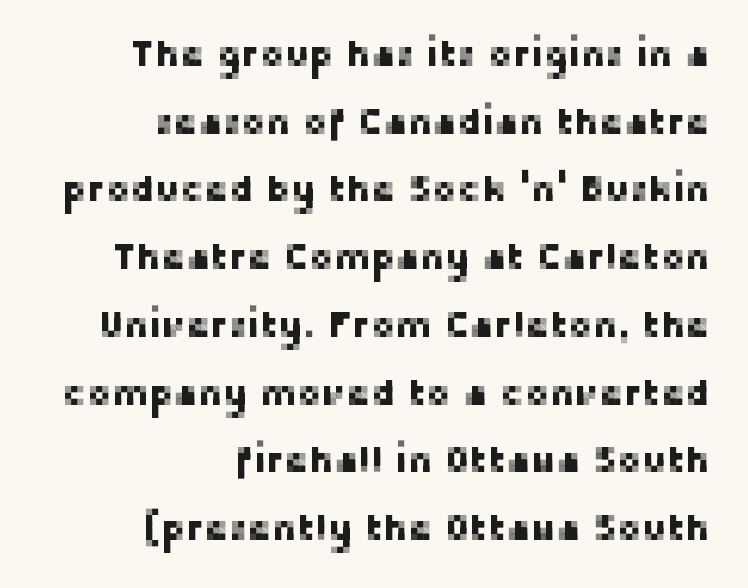
Each letter's strokes conclude bluntly, with no projecting serifs. The rendering keeps characters at their native spacing. This sample has the flowing, uneven cadence of proportional lettering. Visually the block forms a straight wall on the right and a jagged coastline on the left.
